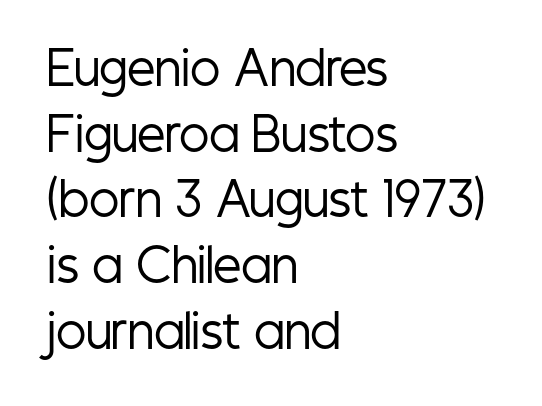
Weight: not bold — regular or lighter. The passage shown stacks its lines at a standard gap. Is the letter spacing exaggerated? No — it looks like the ordinary default. The zone under the glyphs is completely vacant. Notice how the passage keeps a crisp vertical edge on the left only.
